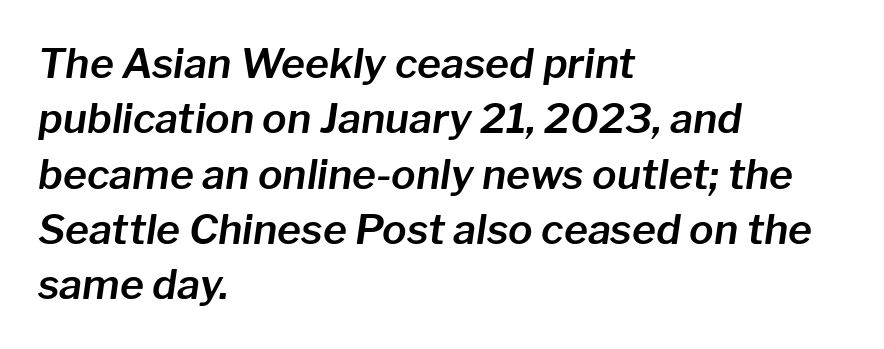
The image shows 41 px text type, italic (leaning right); set left-aligned, normal line spacing (1.35x), normal letter spacing, not underlined; low stroke contrast and a medium x-height.
